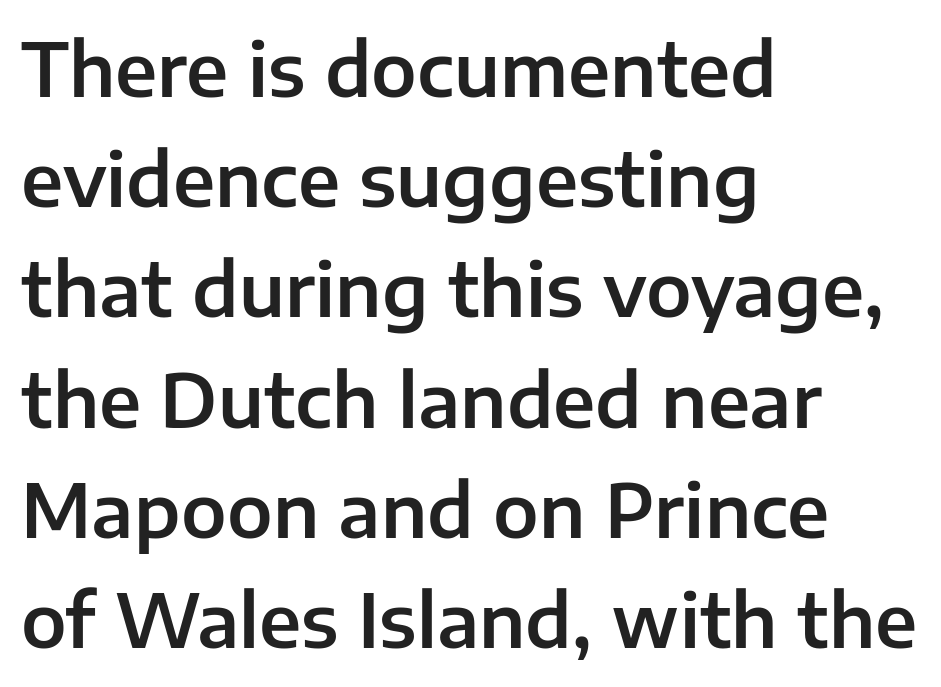
{"serif": "no", "italic": "no", "width": "normal", "stroke_contrast": "low", "x_height": "medium", "monospaced": "no", "underline": "no", "align": "left", "line_spacing": "normal", "line_spacing_ratio": 1.51, "letter_spacing": "normal", "letter_spacing_em": 0.0, "glyph_px": 73}
